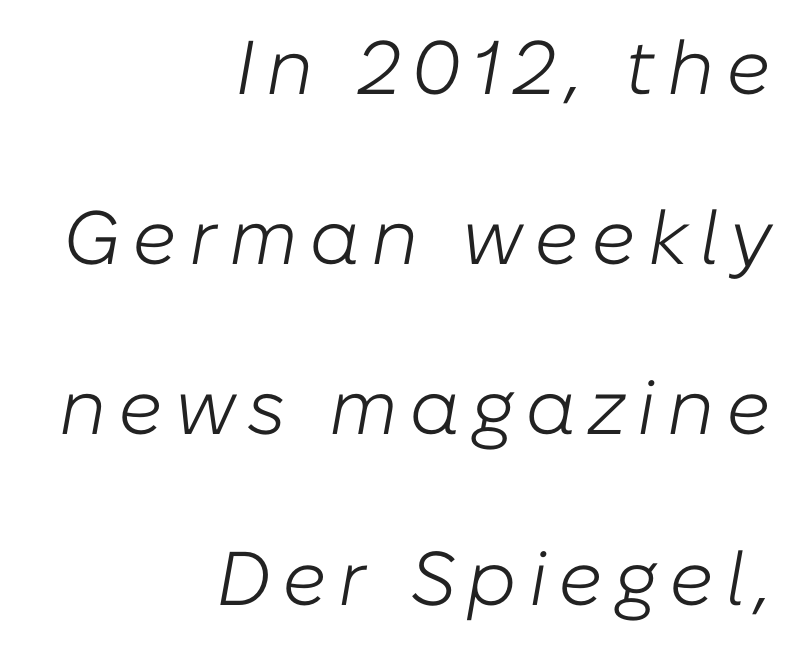
{"italic": "yes", "lean": "right", "slant_degrees": 10, "bold": "no", "weight": "light", "width": "normal", "stroke_contrast": "low", "x_height": "medium", "monospaced": "no", "underline": "no", "align": "right", "line_spacing": "loose", "line_spacing_ratio": 2.24, "glyph_px": 76}
